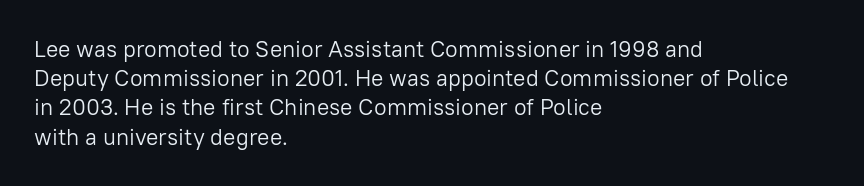
Nothing unusual about the tracking: characters are spaced as the font intends. Caption: multi-line text, flush left, ragged right. How would I describe the line gaps? Plain and ordinary. Unbolded letterforms with no extra heft.
